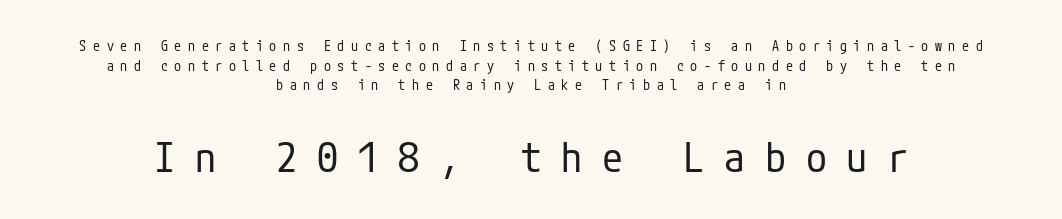
The image shows 42 px regular-weight, condensed sans-serif type, upright; set centered, normal line spacing (1.41x), unusually wide letter spacing (+0.47 em), not underlined; the second (bottom) block is 3.0x larger; low stroke contrast and a medium x-height.
